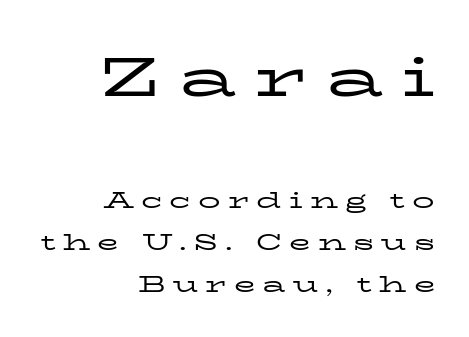
The image shows 55 px regular-weight, wide serif type, upright; set right-aligned, loose line spacing (1.91x), unusually wide letter spacing (+0.32 em), not underlined; the first (top) block is 2.5x larger; low stroke contrast and a medium x-height.
